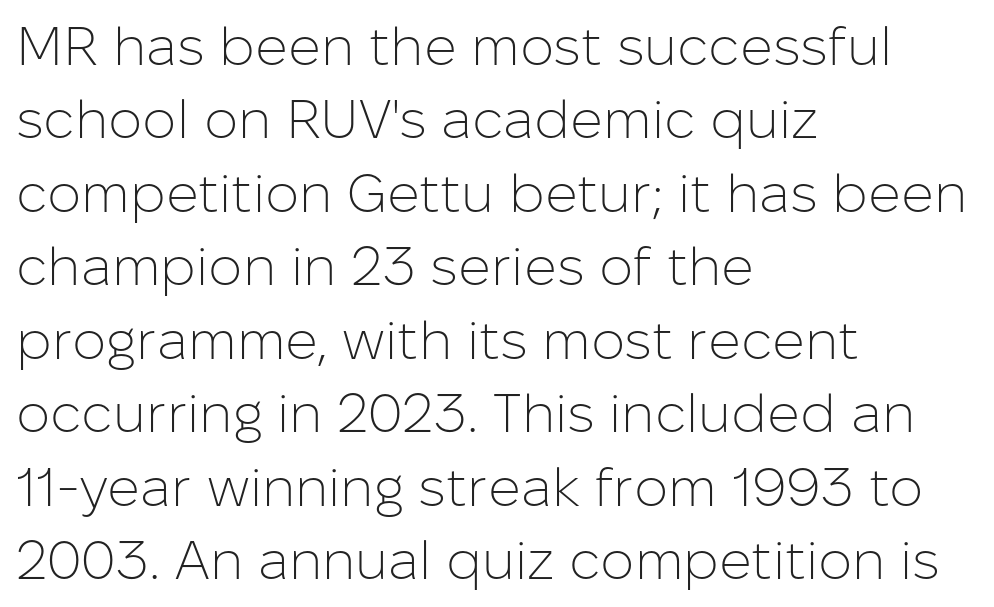
Each letter keeps its own natural width here, so spacing adapts to shape. Short and long lines alike share a common starting point at left. The tracking reads as untouched default to a designer's eye. These lines are composed in type without serifs.
